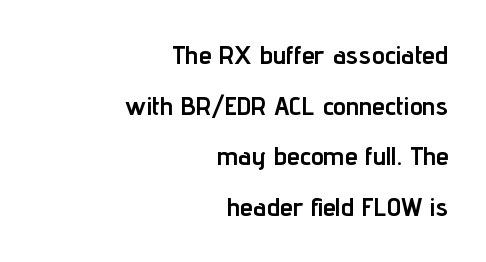
The image shows 26 px bold type, upright; set right-aligned, loose line spacing (1.95x), normal letter spacing, not underlined.
